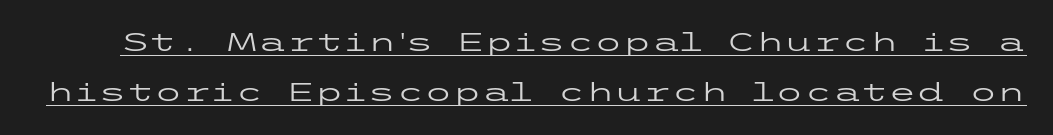
{"italic": "no", "bold": "no", "underline": "yes", "line_spacing": "loose", "line_spacing_ratio": 1.94, "letter_spacing": "normal", "letter_spacing_em": 0.0, "glyph_px": 26}
